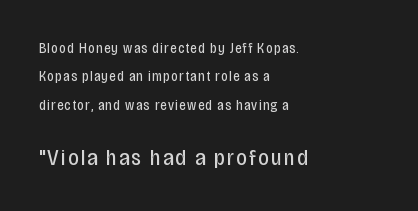
The image shows 23 px text type, upright; set left-aligned, loose line spacing (2.03x), not underlined; the second (bottom) block is 1.64x larger.
